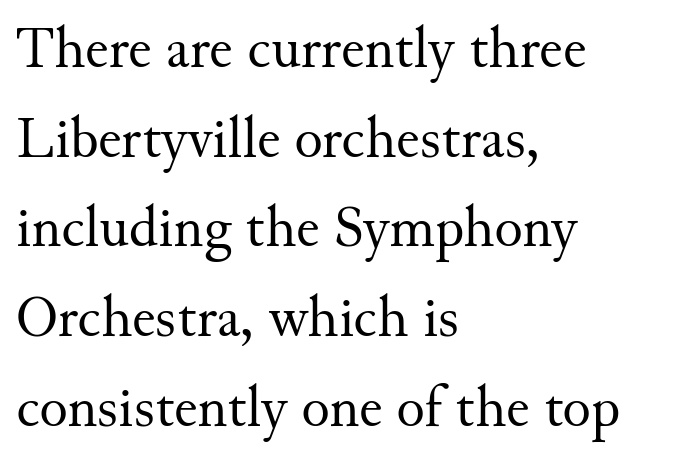
Ink coverage per letter is moderate at most. Honestly, there is no underline to notice here at all. A student would call this left alignment; a typographer would say flush left, rag right. Posture: straight, roman, zero tilt.
